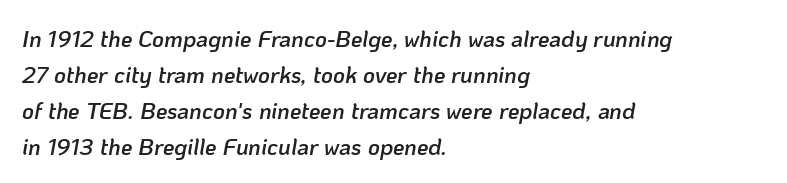
Decoration check: the copy has no underline. The letters sit at their default tracking, neither squeezed nor spread. Notice the strokes are somewhat thickened but not fully heavy: this is a semibold. The passage is arranged the way most books set body copy — flush left.
